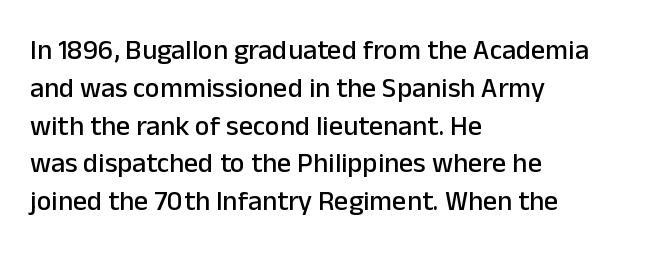
{"serif": "no", "italic": "no", "width": "normal", "stroke_contrast": "low", "x_height": "medium", "monospaced": "no", "underline": "no", "align": "left", "line_spacing": "normal", "line_spacing_ratio": 1.35, "letter_spacing": "normal", "letter_spacing_em": 0.0, "glyph_px": 28}
